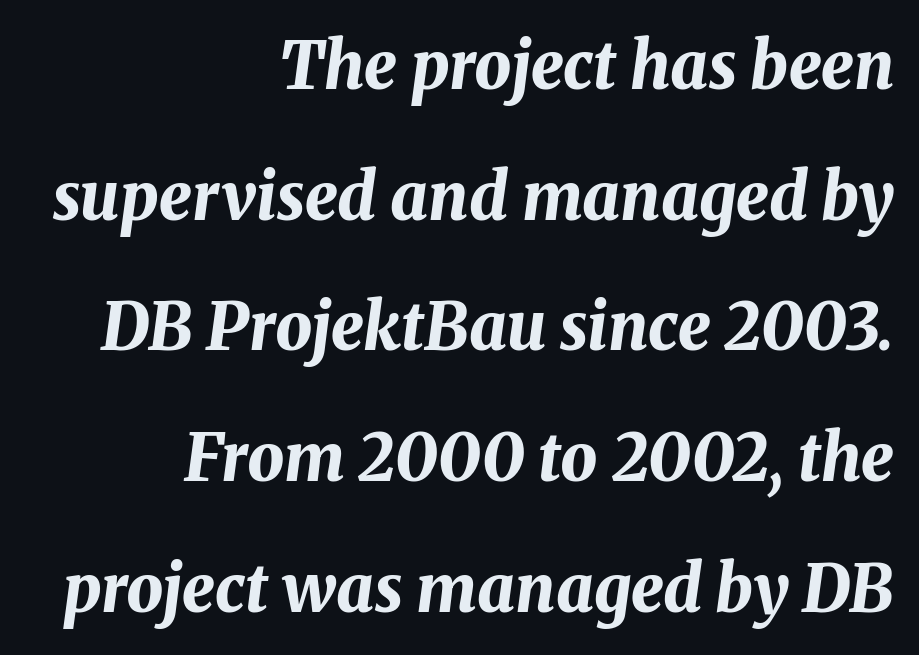
The image shows 65 px bold type, italic (leaning right); set right-aligned, loose line spacing (2.01x), normal letter spacing, not underlined; medium stroke contrast and a medium x-height.
